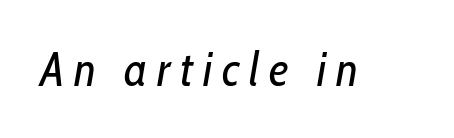
{"italic": "yes", "lean": "right", "slant_degrees": 10, "bold": "no", "weight": "regular", "width": "condensed", "stroke_contrast": "low", "x_height": "medium", "monospaced": "no", "underline": "no", "letter_spacing": "wide", "letter_spacing_em": 0.21, "glyph_px": 47}
